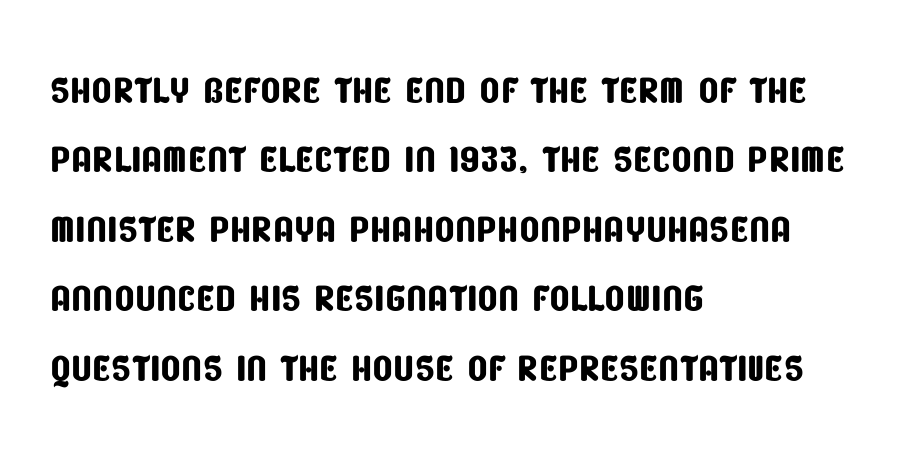
What's the leading like? Ordinary, nothing unusual. Bare-footed words on every line. Stroke terminals: plain, sans-serif. The type is set solid horizontally, with unmodified tracking.
